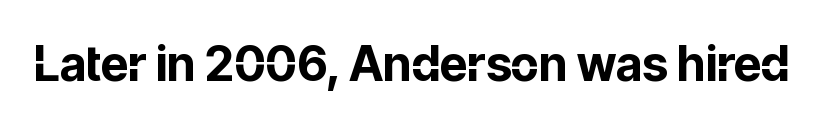
{"serif": "no", "italic": "no", "bold": "yes", "weight": "bold", "width": "normal", "stroke_contrast": "low", "x_height": "medium", "monospaced": "no", "underline": "no", "letter_spacing": "normal", "letter_spacing_em": 0.0, "glyph_px": 48}
